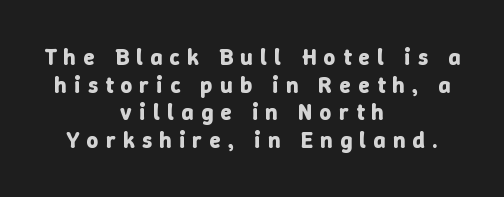
{"italic": "no", "bold": "yes", "underline": "no", "align": "center", "line_spacing_ratio": 1.2, "letter_spacing": "wide", "letter_spacing_em": 0.32, "glyph_px": 23}
